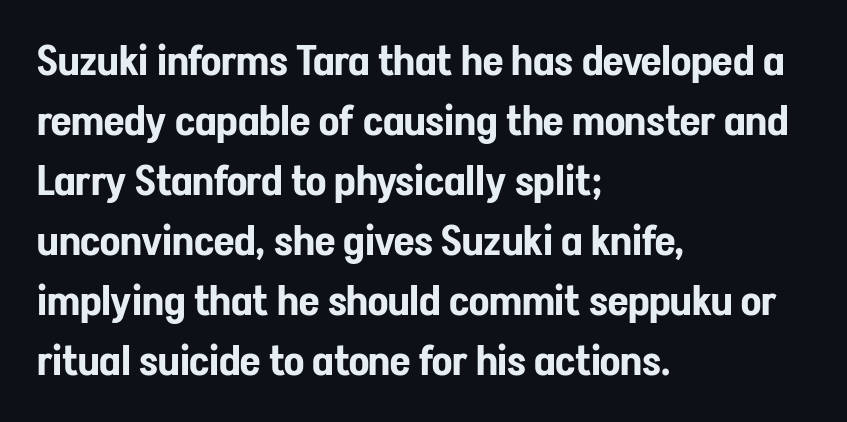
This sample has the flowing, uneven cadence of proportional lettering. A normal amount of white space separates one row of letters from the next. Serif or sans? Sans — the stroke terminals are bare. The letters sit at their default tracking, neither squeezed nor spread. Honestly, there is no underline to notice here at all.
